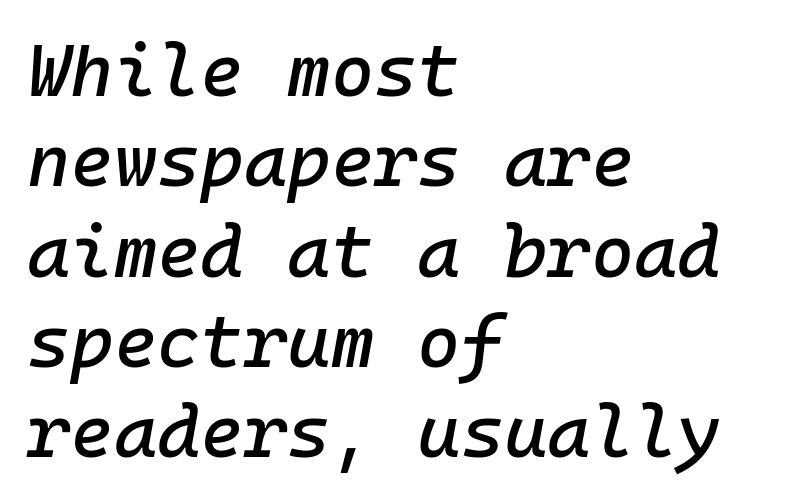
The image shows 74 px text type, italic (leaning right), monospaced; set left-aligned, line spacing 1.22x, normal letter spacing, not underlined; low stroke contrast and a medium x-height.
